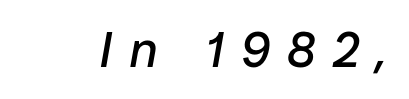
The image shows 50 px text type, italic (leaning right); set unusually wide letter spacing (+0.34 em), not underlined; low stroke contrast and a medium x-height.
